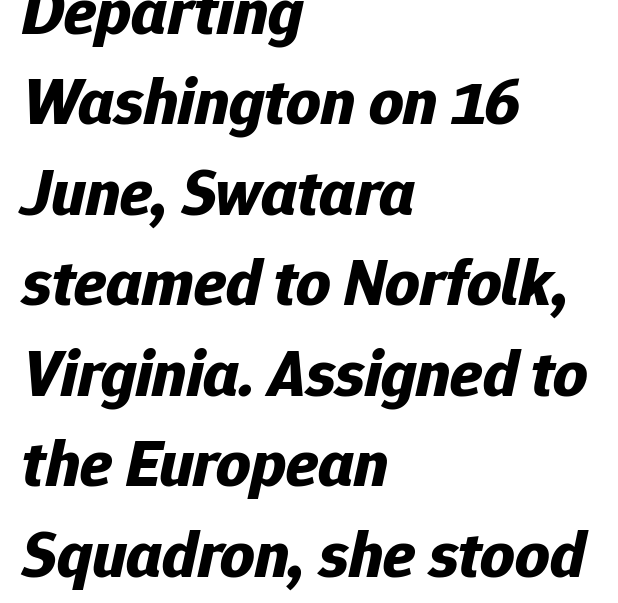
The image shows 67 px bold type, italic (leaning right); set left-aligned, normal line spacing (1.35x), normal letter spacing, not underlined; low stroke contrast and a medium x-height.
